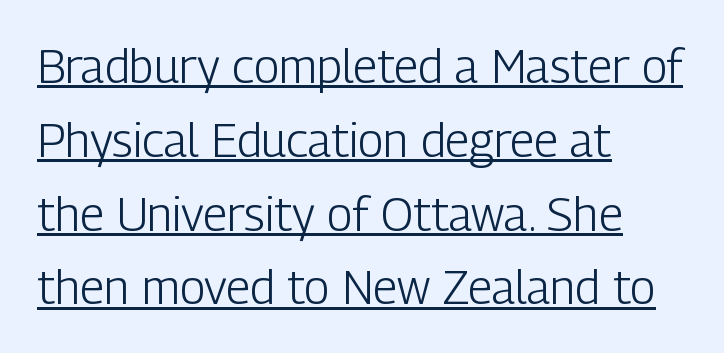
The image shows 47 px light, condensed sans-serif type, upright; set left-aligned, normal line spacing (1.57x), normal letter spacing, underlined; low stroke contrast and a medium x-height.
